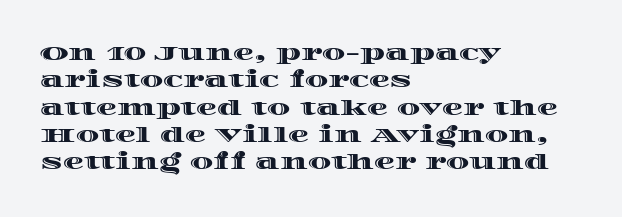
Q: Is the text italic (slanted)? A: No, it is upright.
Q: Is the text underlined? A: No.
Q: How is the paragraph aligned? A: Left-aligned.
Q: Is the spacing between letters normal or unusually wide? A: Normal.
Q: Is the spacing between lines tight, normal or loose? A: Normal.
